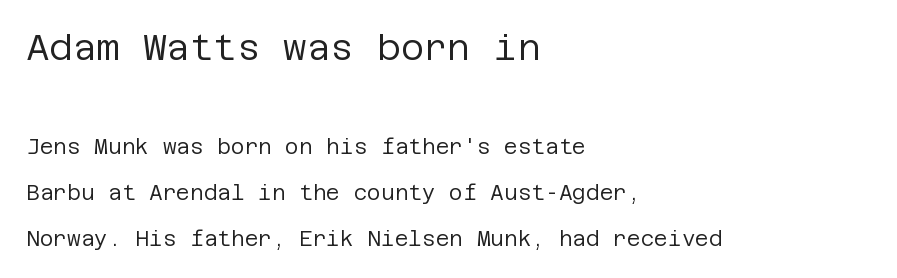
Q: Is the text bold? A: No.
Q: Is the text italic (slanted)? A: No, it is upright.
Q: Is the typeface a serif or a sans-serif typeface? A: Sans-serif.
Q: Is the text underlined? A: No.
Q: How is the paragraph aligned? A: Left-aligned.
Q: Is the spacing between letters normal or unusually wide? A: Normal.
Q: Is the spacing between lines tight, normal or loose? A: Loose.
Q: Which block of text is set in a larger size, the first (top) or the second (bottom)? A: The first (top) one.
Q: Width (condensed, normal, or wide)? A: Normal.
Q: Stroke contrast? A: Low.
Q: x-height? A: Large.
